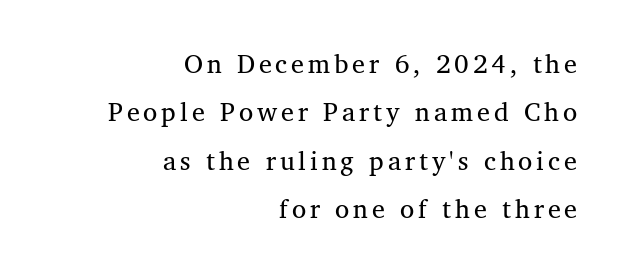
Teacher's note: observe the even right margin — that is flush-right alignment. Compared with a typical body face, this is equally light or lighter still. Clear beneath every line of the passage. No italicization has been applied; the sample stays upright.
